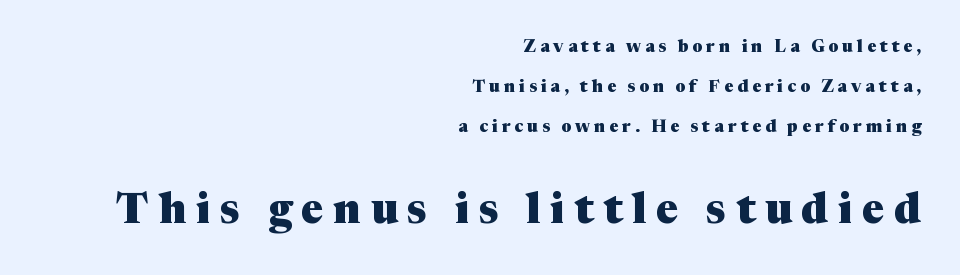
Q: Is the text bold? A: Yes.
Q: Is the text italic (slanted)? A: No, it is upright.
Q: Is the typeface a serif or a sans-serif typeface? A: Serif.
Q: Is the text underlined? A: No.
Q: How is the paragraph aligned? A: Right-aligned.
Q: Is the spacing between letters normal or unusually wide? A: Unusually wide.
Q: Is the spacing between lines tight, normal or loose? A: Loose.
Q: Which block of text is set in a larger size, the first (top) or the second (bottom)? A: The second (bottom) one.
Q: Width (condensed, normal, or wide)? A: Normal.
Q: Stroke contrast? A: Medium.
Q: x-height? A: Medium.
Q: Monospaced? A: No.
